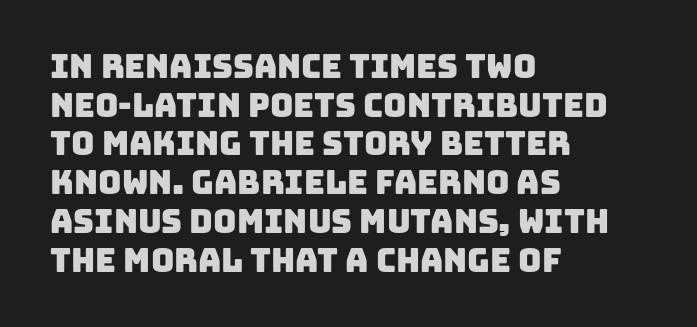
{"serif": "no", "width": "normal", "stroke_contrast": "low", "x_height": "large", "monospaced": "no", "underline": "no", "align": "left", "line_spacing_ratio": 1.21, "letter_spacing": "normal", "letter_spacing_em": 0.0, "glyph_px": 32}
